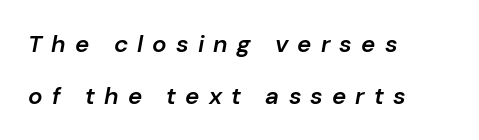
Q: Is the text bold? A: Semi-bold.
Q: Is the text italic (slanted)? A: Yes, it leans right by about 10 degrees.
Q: Is the text underlined? A: No.
Q: How is the paragraph aligned? A: Left-aligned.
Q: Is the spacing between letters normal or unusually wide? A: Unusually wide.
Q: Is the spacing between lines tight, normal or loose? A: Loose.
